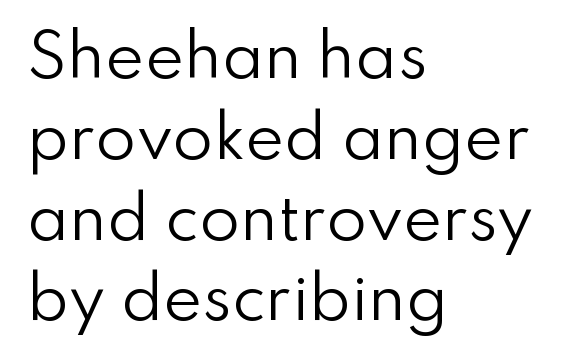
{"serif": "no", "italic": "no", "bold": "no", "weight": "regular", "width": "normal", "stroke_contrast": "low", "x_height": "small", "monospaced": "no", "underline": "no", "align": "left", "line_spacing": "normal", "line_spacing_ratio": 1.37, "letter_spacing": "normal", "letter_spacing_em": 0.0, "glyph_px": 59}
